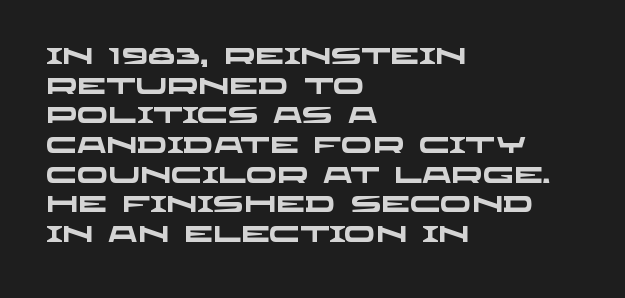
Plain, unruled lines of type. What weight is shown? A full bold with thick strokes. Rows of type keep a routine distance in the vertical direction. Students, note that the glyphs here touch the page at normal intervals. In CSS terms this would be text-align: left.
